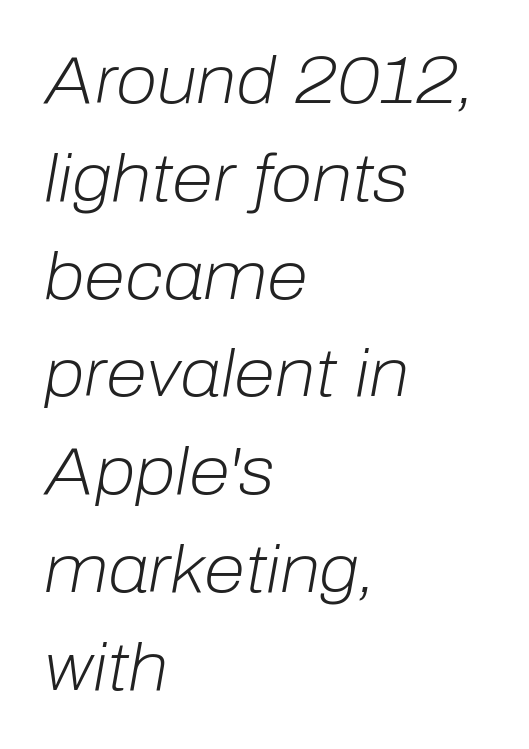
Q: Is the text bold? A: No.
Q: Is the text italic (slanted)? A: Yes, it leans right by about 10 degrees.
Q: Is the text underlined? A: No.
Q: How is the paragraph aligned? A: Left-aligned.
Q: Is the spacing between letters normal or unusually wide? A: Normal.
Q: Is the spacing between lines tight, normal or loose? A: Normal.
Q: Width (condensed, normal, or wide)? A: Normal.
Q: Stroke contrast? A: Low.
Q: x-height? A: Medium.
Q: Monospaced? A: No.
